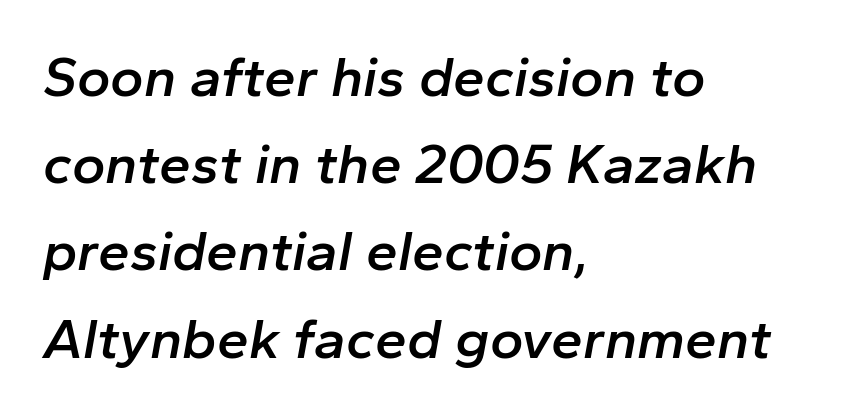
Q: Is the text bold? A: Semi-bold.
Q: Is the text italic (slanted)? A: Yes, it leans right by about 10 degrees.
Q: Is the text underlined? A: No.
Q: How is the paragraph aligned? A: Left-aligned.
Q: Is the spacing between letters normal or unusually wide? A: Normal.
Q: Is the spacing between lines tight, normal or loose? A: Normal.
Q: Width (condensed, normal, or wide)? A: Normal.
Q: Stroke contrast? A: Low.
Q: x-height? A: Medium.
Q: Monospaced? A: No.
